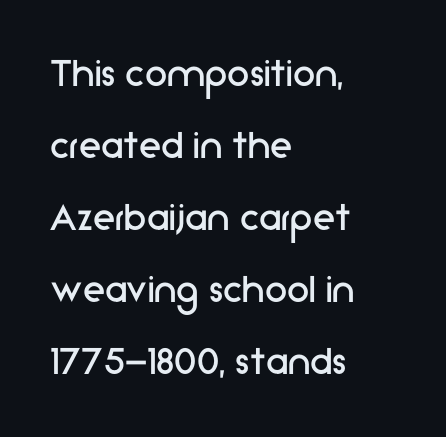
No italicization has been applied; the sample stays upright. The tracking reads as untouched default to a designer's eye. Beneath every word, the page is bare. The letters carry no serifs — their stems end cleanly without finishing strokes.
